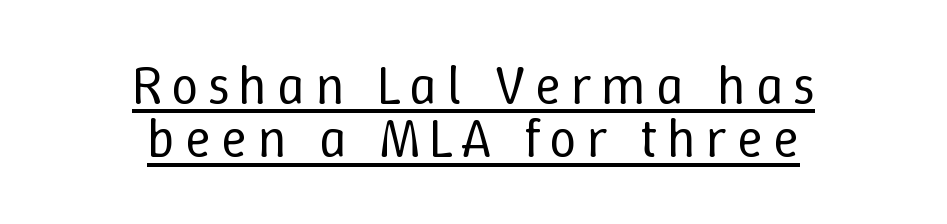
Q: Is the text bold? A: No.
Q: Is the text italic (slanted)? A: No, it is upright.
Q: Is the text underlined? A: Yes.
Q: How is the paragraph aligned? A: Centered.
Q: Is the spacing between lines tight, normal or loose? A: Tight.
Q: Width (condensed, normal, or wide)? A: Normal.
Q: Stroke contrast? A: Low.
Q: x-height? A: Medium.
Q: Monospaced? A: No.
